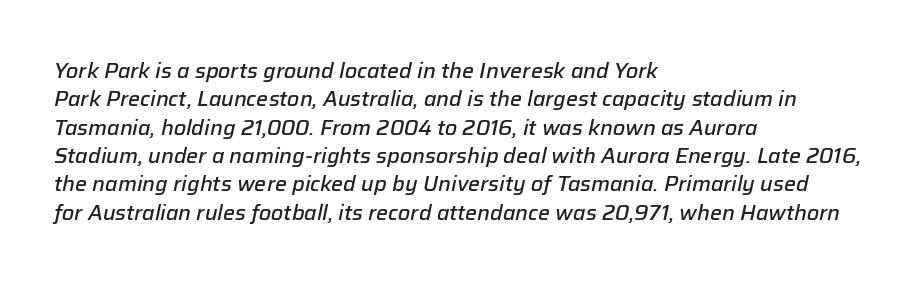
Each line starts at the same left margin while the right side varies. Compared with typical body copy, the letter spacing here is the same. Typographic density is moderately raised because the face is semibold. The passage shown leans; its letterforms are oblique. Descenders hang freely into open space.
